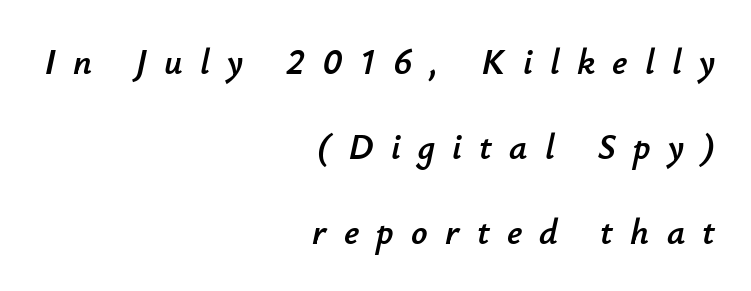
Q: Is the text italic (slanted)? A: Yes, it leans right by about 12 degrees.
Q: Is the text underlined? A: No.
Q: How is the paragraph aligned? A: Right-aligned.
Q: Is the spacing between letters normal or unusually wide? A: Unusually wide.
Q: Is the spacing between lines tight, normal or loose? A: Loose.
Q: Width (condensed, normal, or wide)? A: Normal.
Q: Stroke contrast? A: Low.
Q: x-height? A: Small.
Q: Monospaced? A: No.
